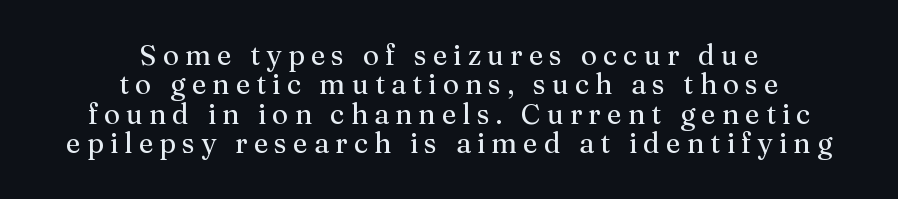
Q: Is the text bold? A: No.
Q: Is the text italic (slanted)? A: No, it is upright.
Q: Is the typeface a serif or a sans-serif typeface? A: Serif.
Q: Is the text underlined? A: No.
Q: How is the paragraph aligned? A: Centered.
Q: Is the spacing between letters normal or unusually wide? A: Unusually wide.
Q: Is the spacing between lines tight, normal or loose? A: Tight.
Q: Width (condensed, normal, or wide)? A: Normal.
Q: Stroke contrast? A: Medium.
Q: x-height? A: Medium.
Q: Monospaced? A: No.
